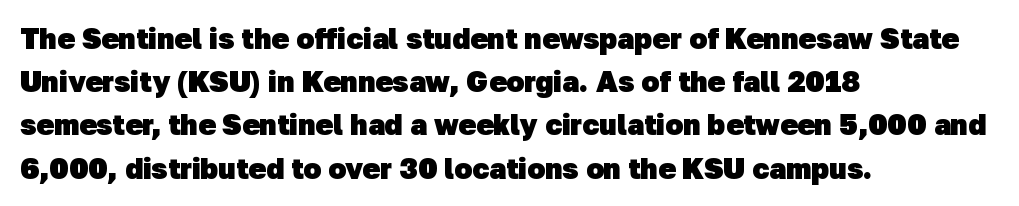
Q: Is the text bold? A: Yes.
Q: Is the typeface a serif or a sans-serif typeface? A: Sans-serif.
Q: Is the text underlined? A: No.
Q: How is the paragraph aligned? A: Left-aligned.
Q: Is the spacing between letters normal or unusually wide? A: Normal.
Q: Is the spacing between lines tight, normal or loose? A: Normal.
Q: Width (condensed, normal, or wide)? A: Normal.
Q: Stroke contrast? A: Low.
Q: x-height? A: Medium.
Q: Monospaced? A: No.
